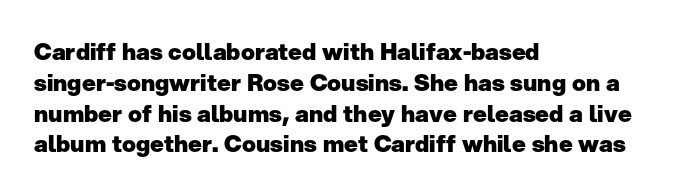
Q: Is the text bold? A: Yes.
Q: Is the text italic (slanted)? A: No, it is upright.
Q: Is the text underlined? A: No.
Q: How is the paragraph aligned? A: Left-aligned.
Q: Is the spacing between letters normal or unusually wide? A: Normal.
Q: Is the spacing between lines tight, normal or loose? A: Normal.
